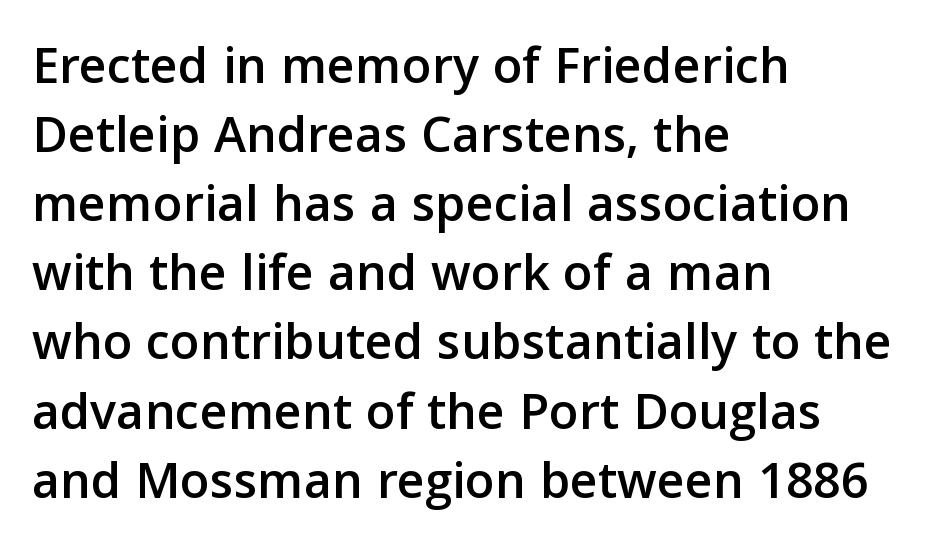
The image shows 54 px sans-serif type, upright; set left-aligned, normal line spacing (1.28x), normal letter spacing, not underlined; low stroke contrast and a medium x-height.
